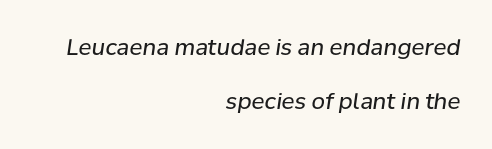
How are the letters spaced? Ordinarily, with no added tracking. Each stroke keeps to a modest, everyday thickness or less. Nobody drew a line under any word here. The text carries the slant typical of an italic or oblique font. Each new line begins a long way beneath the previous one.
